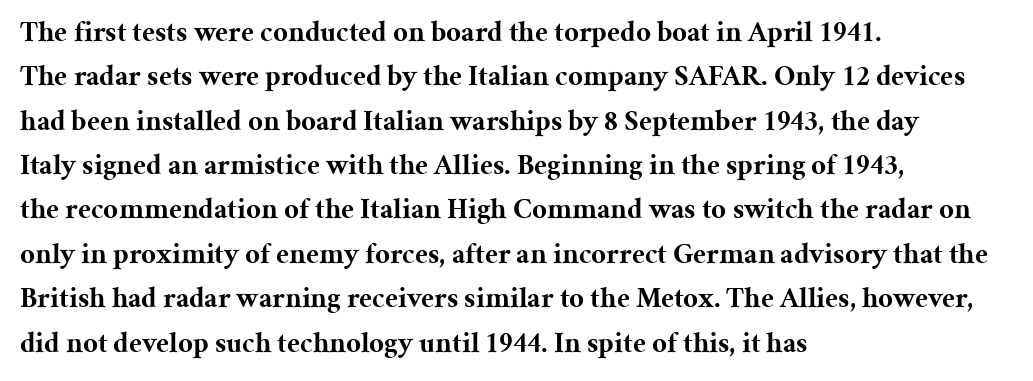
{"serif": "yes", "italic": "no", "bold": "yes", "weight": "bold", "width": "normal", "stroke_contrast": "medium", "x_height": "medium", "monospaced": "no", "underline": "no", "align": "left", "line_spacing": "normal", "line_spacing_ratio": 1.53, "letter_spacing": "normal", "letter_spacing_em": 0.0, "glyph_px": 29}
